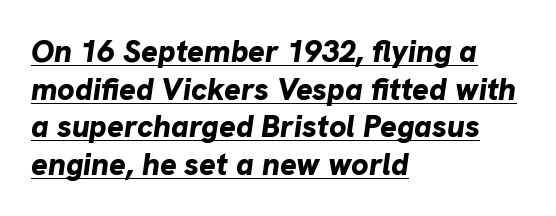
Q: Is the text bold? A: Yes.
Q: Is the text italic (slanted)? A: Yes, it leans right by about 8 degrees.
Q: Is the text underlined? A: Yes.
Q: How is the paragraph aligned? A: Left-aligned.
Q: Is the spacing between letters normal or unusually wide? A: Normal.
Q: Width (condensed, normal, or wide)? A: Normal.
Q: Stroke contrast? A: Low.
Q: x-height? A: Medium.
Q: Monospaced? A: No.
